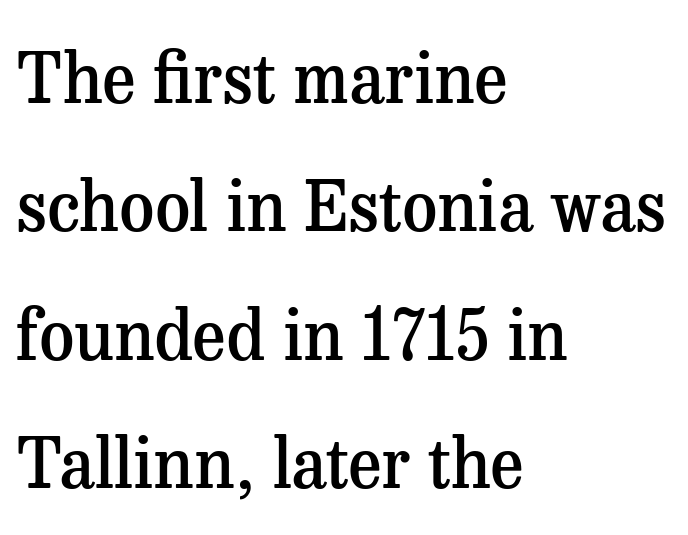
Q: Is the text bold? A: Semi-bold.
Q: Is the text italic (slanted)? A: No, it is upright.
Q: Is the typeface a serif or a sans-serif typeface? A: Serif.
Q: Is the text underlined? A: No.
Q: How is the paragraph aligned? A: Left-aligned.
Q: Is the spacing between letters normal or unusually wide? A: Normal.
Q: Width (condensed, normal, or wide)? A: Normal.
Q: Stroke contrast? A: Medium.
Q: x-height? A: Medium.
Q: Monospaced? A: No.
